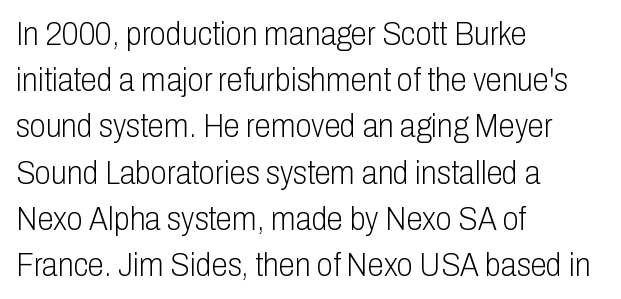
What kind of face is this? One without serifs — a sans. This reads as an unemphasized weight, regular at the heaviest. Each letter keeps its own natural width here, so spacing adapts to shape. A clean baseline with only descenders dipping below it.
